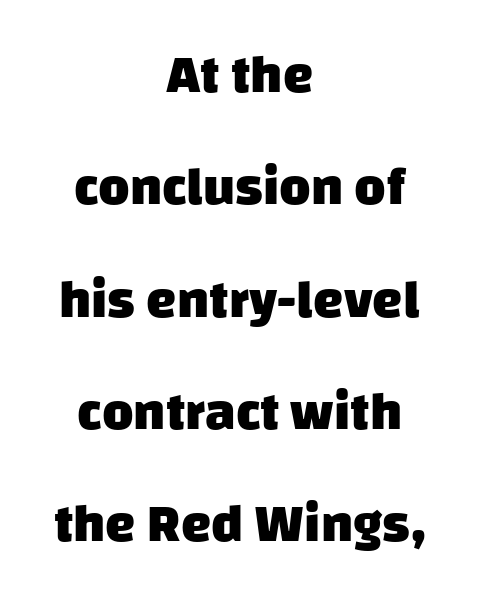
The image shows 54 px heavy sans-serif type; set centered, loose line spacing (2.08x), normal letter spacing, not underlined; low stroke contrast and a large x-height.
